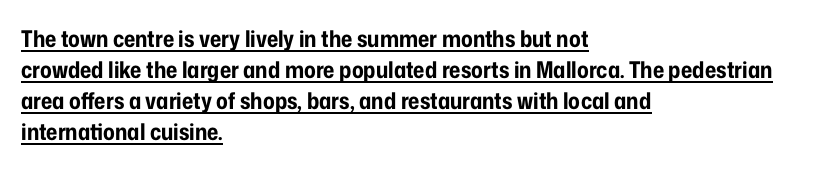
{"italic": "no", "bold": "yes", "underline": "yes", "align": "left", "line_spacing": "normal", "line_spacing_ratio": 1.35, "letter_spacing": "normal", "letter_spacing_em": 0.0, "glyph_px": 23}
